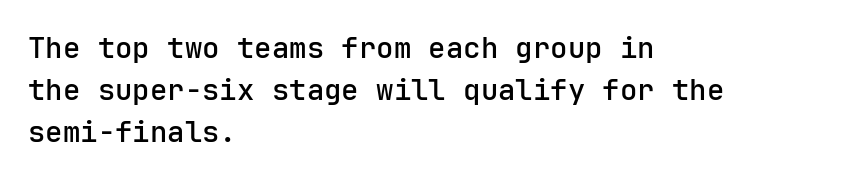
The image shows 29 px sans-serif type, upright, monospaced; set left-aligned, normal line spacing (1.45x), normal letter spacing, not underlined; low stroke contrast and a medium x-height.
